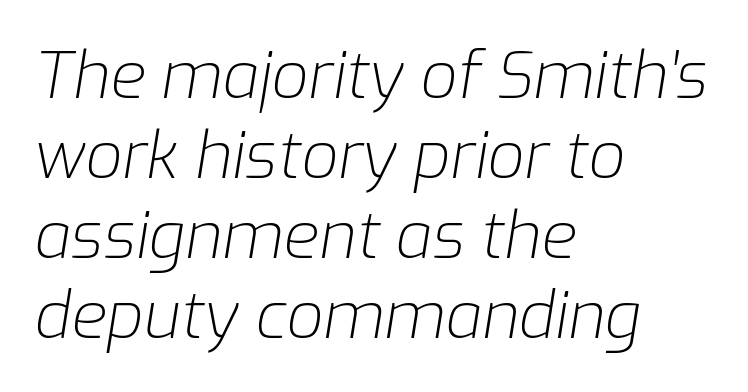
{"italic": "yes", "lean": "right", "slant_degrees": 9, "bold": "no", "weight": "light", "width": "normal", "stroke_contrast": "low", "x_height": "medium", "monospaced": "no", "underline": "no", "align": "left", "line_spacing_ratio": 1.23, "letter_spacing": "normal", "letter_spacing_em": 0.0, "glyph_px": 65}
